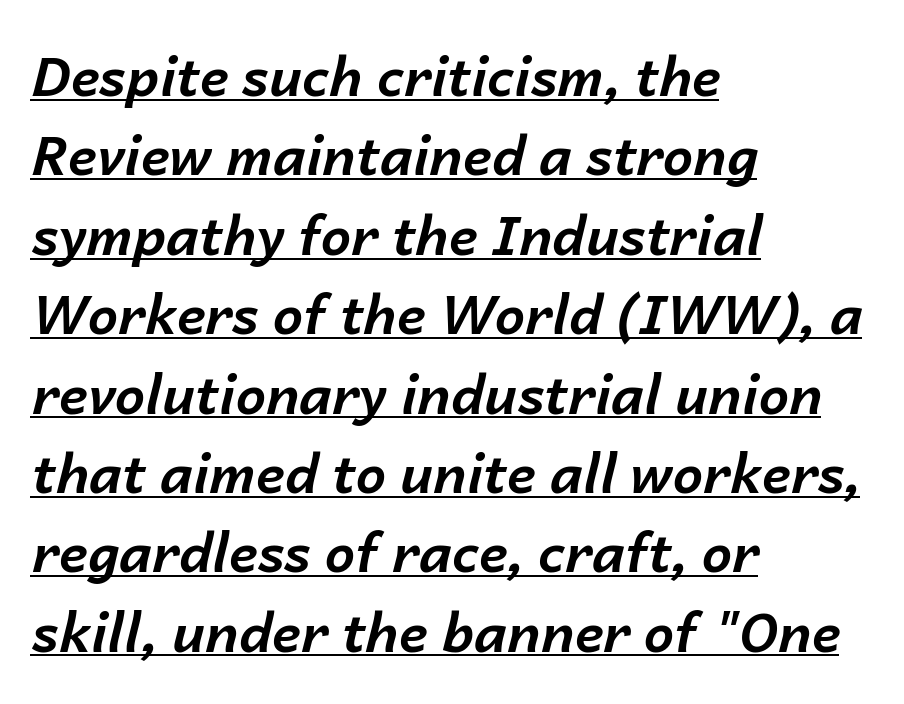
Is the block centered? No — it sits flush against the left margin. Style check: oblique. Every letter is thick-stroked: bold, no question. The string is rendered with underlining switched on.
